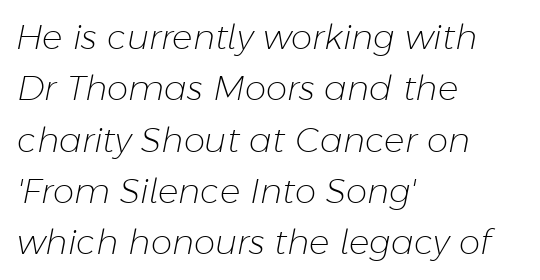
Q: Is the text bold? A: No.
Q: Is the text italic (slanted)? A: Yes, it leans right by about 11 degrees.
Q: Is the text underlined? A: No.
Q: How is the paragraph aligned? A: Left-aligned.
Q: Is the spacing between letters normal or unusually wide? A: Normal.
Q: Is the spacing between lines tight, normal or loose? A: Normal.
Q: Width (condensed, normal, or wide)? A: Normal.
Q: Stroke contrast? A: Low.
Q: x-height? A: Medium.
Q: Monospaced? A: No.
